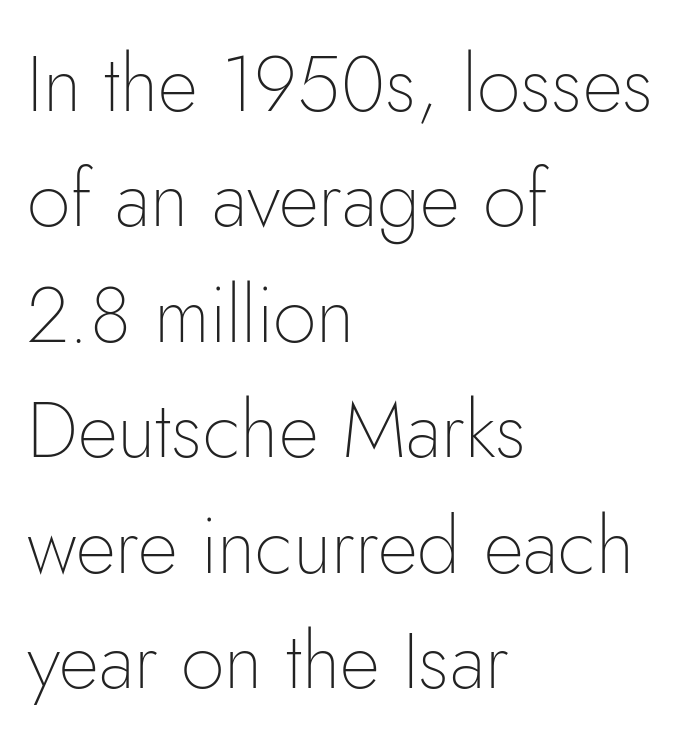
{"serif": "no", "italic": "no", "bold": "no", "weight": "thin", "width": "normal", "stroke_contrast": "low", "x_height": "small", "monospaced": "no", "underline": "no", "align": "left", "line_spacing": "normal", "line_spacing_ratio": 1.48, "letter_spacing": "normal", "letter_spacing_em": 0.0, "glyph_px": 78}
